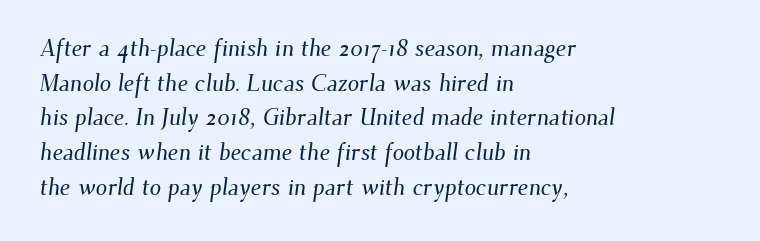
Inter-character spacing is left at the font's built-in metrics. The rendering uses a moderate line-height, typical for paragraphs. Plain, unruled lines of type. The typesetter chose a ragged-right arrangement here.
